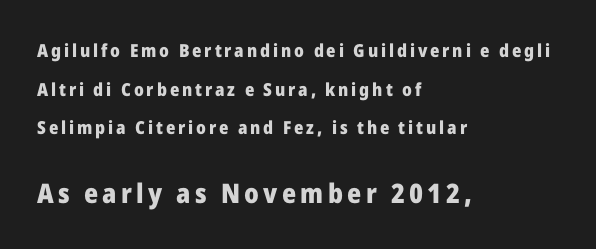
Size hierarchy here favors the trailing block over the leading one. Underlining? Definitely not there. This rendering uses left alignment, leaving the right contour irregular. Widely set lines give the paragraph a tall, airy silhouette. Italic? Not at all — the glyphs are vertical.
